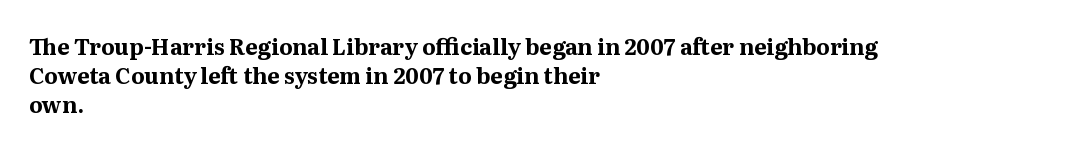
{"italic": "no", "bold": "yes", "underline": "no", "align": "left", "line_spacing": "normal", "line_spacing_ratio": 1.31, "letter_spacing": "normal", "letter_spacing_em": 0.0, "glyph_px": 22}
